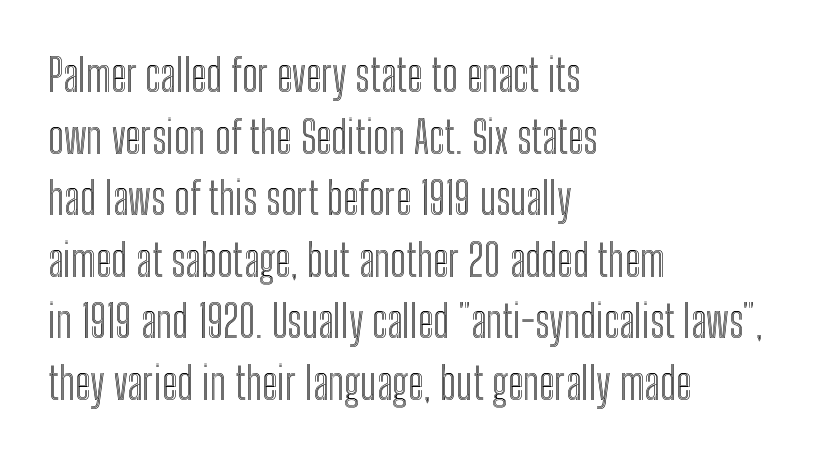
You could not count columns in this text — the font is proportionally spaced. Is there much room between lines? A standard amount, neither cramped nor airy. Type without underlining. Honestly, the letter spacing is just normal — you wouldn't notice it. Characters remain perfectly vertical along every line.
